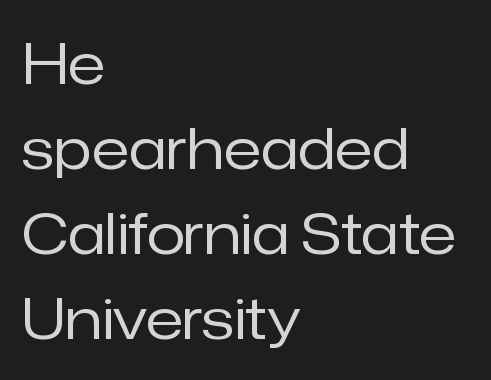
The image shows 56 px regular-weight sans-serif type, upright; set left-aligned, normal line spacing (1.52x), normal letter spacing, not underlined; low stroke contrast and a medium x-height.
